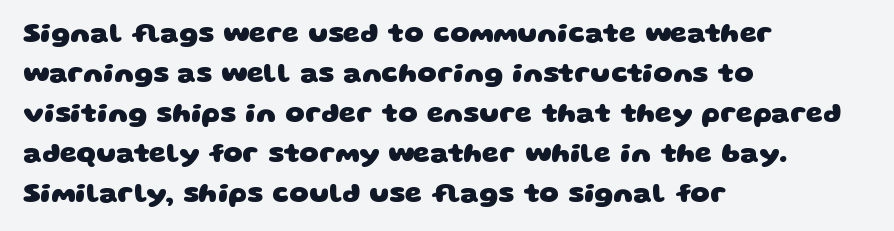
{"bold": "yes", "underline": "no", "align": "left", "line_spacing": "normal", "line_spacing_ratio": 1.48, "letter_spacing": "normal", "letter_spacing_em": 0.0, "glyph_px": 27}
